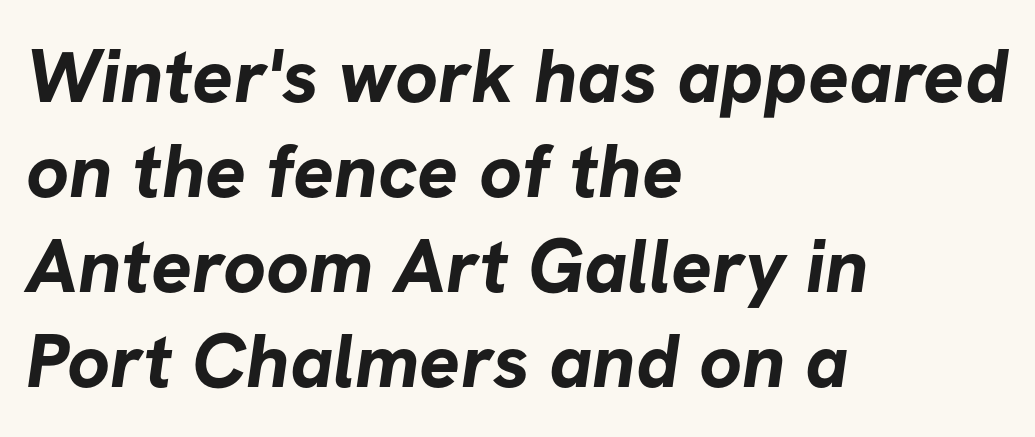
The image shows 76 px bold sans-serif type; set left-aligned, normal line spacing (1.25x), normal letter spacing, not underlined; low stroke contrast and a medium x-height.
